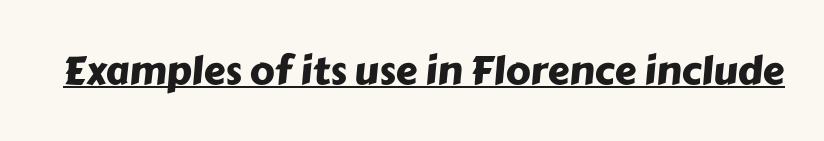
{"serif": "no", "width": "normal", "stroke_contrast": "low", "x_height": "medium", "monospaced": "no", "underline": "yes", "letter_spacing": "normal", "letter_spacing_em": 0.0, "glyph_px": 39}
